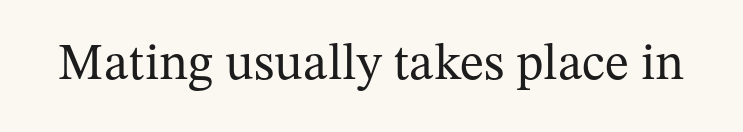
Bold? No — there's no thickening of the strokes. If you drew a line through each stem, it would be perfectly vertical. Each letter keeps its own natural width here, so spacing adapts to shape. What stands out about the letter spacing? Nothing — it is the standard amount. These lines are composed in type with serifs. Only glyphs here, with clear space below each row.
